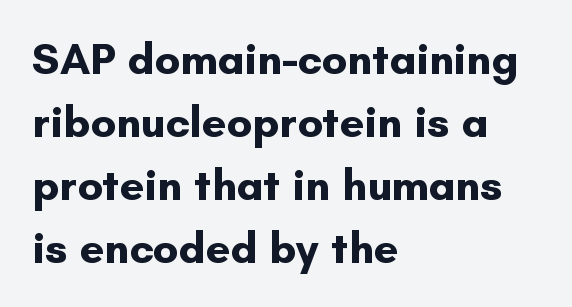
The image shows 44 px bold sans-serif type, upright; set left-aligned, normal line spacing (1.43x), normal letter spacing, not underlined; low stroke contrast and a small x-height.
